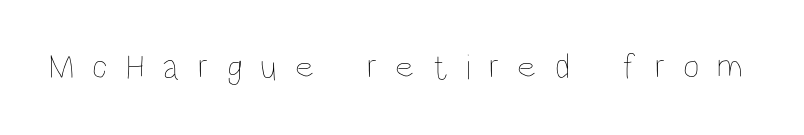
The image shows 36 px thin, condensed type, upright; set unusually wide letter spacing (+0.5 em), not underlined; low stroke contrast and a large x-height.
